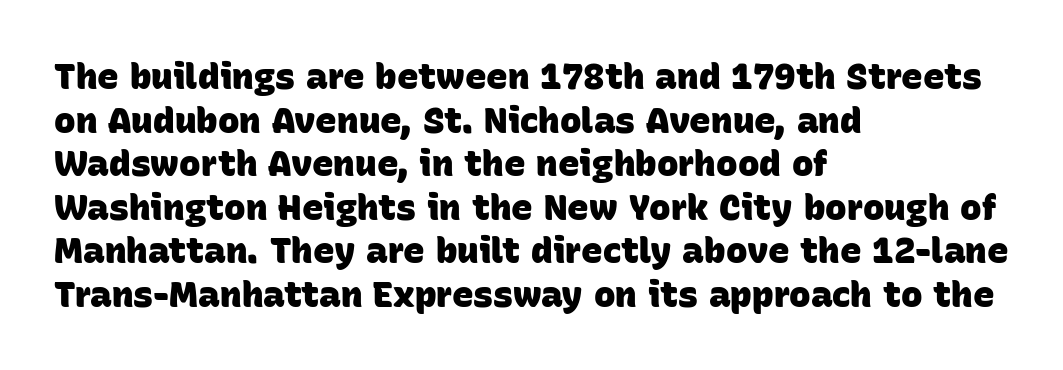
In terms of letterspacing, this is plain default setting. Lines of text with bare space underneath. As a designer I'd log this as weight 700, bold. Compared with a centered layout, this one pins lines to the left instead.
